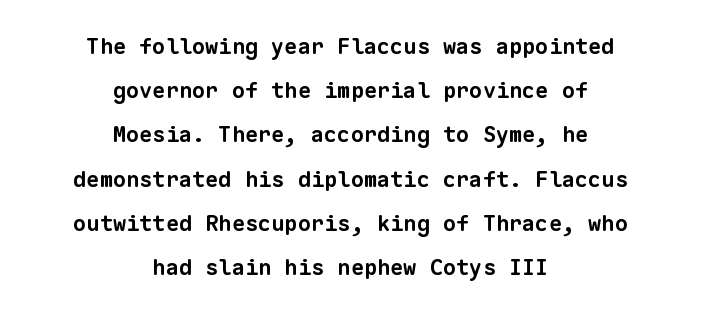
In terms of letterspacing, this is plain default setting. Emphasis by weight is at full strength: bold. Descender tails drop into unmarked territory. Students, observe: this is what heavily led, spacious text looks like. The typesetter chose a symmetrical, centered arrangement here.
